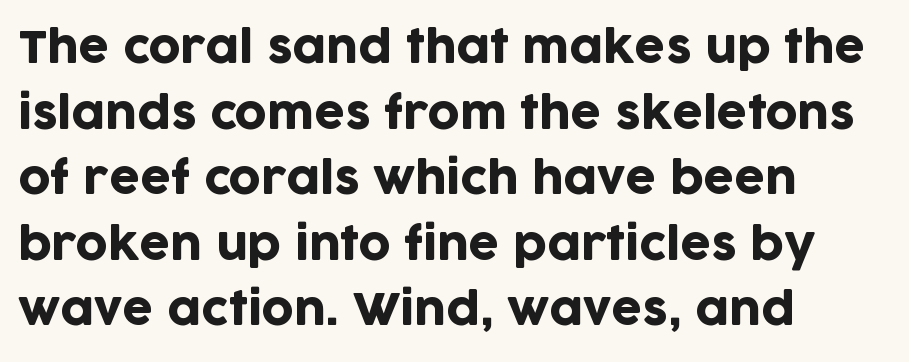
Q: Is the text italic (slanted)? A: No, it is upright.
Q: Is the typeface a serif or a sans-serif typeface? A: Sans-serif.
Q: Is the text underlined? A: No.
Q: How is the paragraph aligned? A: Left-aligned.
Q: Is the spacing between letters normal or unusually wide? A: Normal.
Q: Is the spacing between lines tight, normal or loose? A: Normal.
Q: Width (condensed, normal, or wide)? A: Normal.
Q: Stroke contrast? A: Low.
Q: x-height? A: Large.
Q: Monospaced? A: No.
